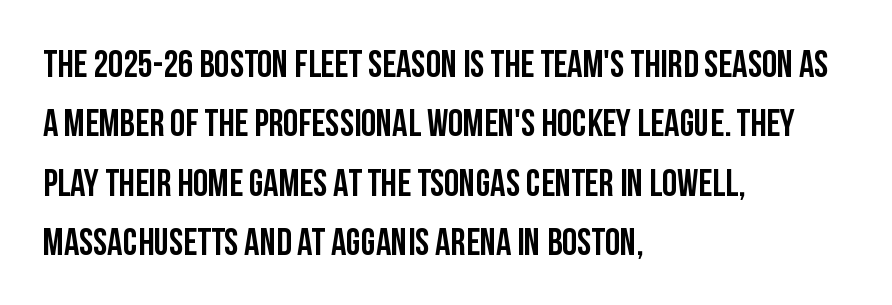
The image shows 38 px condensed sans-serif type, upright; set left-aligned, normal line spacing (1.56x), normal letter spacing, not underlined; low stroke contrast and a large x-height.
